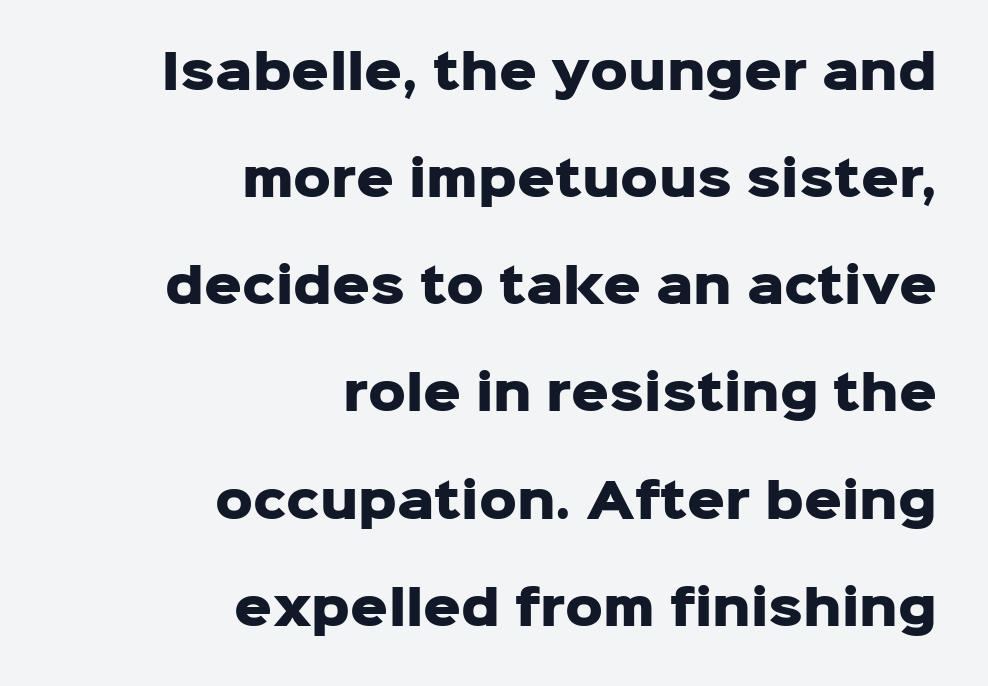
Q: Is the text bold? A: Yes.
Q: Is the text italic (slanted)? A: No, it is upright.
Q: Is the typeface a serif or a sans-serif typeface? A: Sans-serif.
Q: Is the text underlined? A: No.
Q: How is the paragraph aligned? A: Right-aligned.
Q: Is the spacing between letters normal or unusually wide? A: Normal.
Q: Is the spacing between lines tight, normal or loose? A: Loose.
Q: Width (condensed, normal, or wide)? A: Normal.
Q: Stroke contrast? A: Low.
Q: x-height? A: Medium.
Q: Monospaced? A: No.
